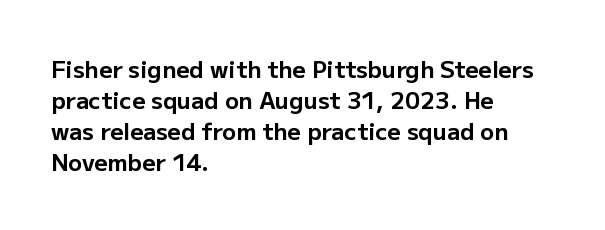
{"italic": "no", "bold": "yes", "underline": "no", "align": "left", "line_spacing": "normal", "line_spacing_ratio": 1.35, "letter_spacing": "normal", "letter_spacing_em": 0.0, "glyph_px": 23}
